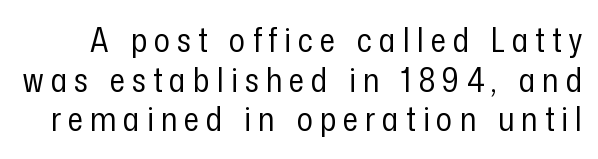
A quiet, ordinary-to-light weight characterises the typeface. The foot of each line stays bare and open. Proportional: the letters do not fall into vertical columns. How are the letters spaced? Widely, with obvious added tracking.
